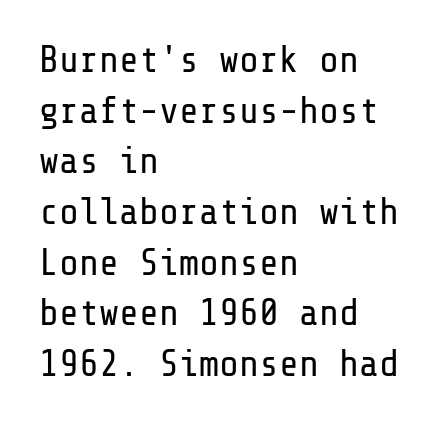
{"serif": "no", "italic": "no", "bold": "no", "weight": "regular", "width": "normal", "stroke_contrast": "low", "x_height": "medium", "underline": "no", "align": "left", "line_spacing": "normal", "line_spacing_ratio": 1.37, "letter_spacing": "normal", "letter_spacing_em": 0.0, "glyph_px": 37}
